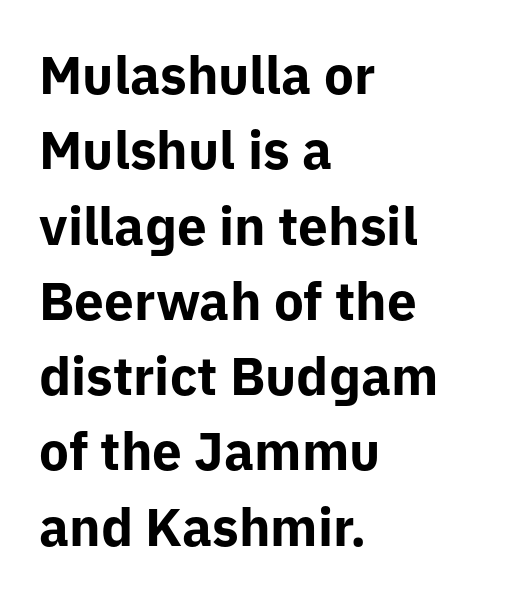
{"serif": "no", "italic": "no", "bold": "yes", "weight": "bold", "width": "normal", "stroke_contrast": "low", "x_height": "medium", "monospaced": "no", "underline": "no", "align": "left", "line_spacing": "normal", "line_spacing_ratio": 1.42, "letter_spacing": "normal", "letter_spacing_em": 0.0, "glyph_px": 53}
